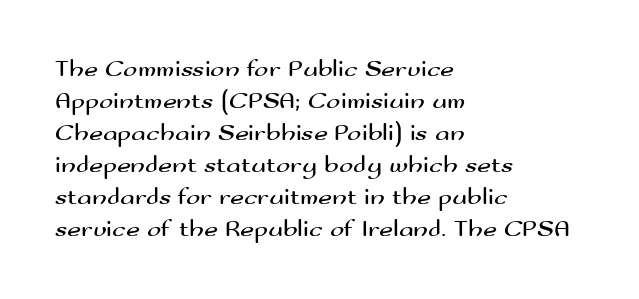
A bare baseline throughout the passage. Does the lettering tilt? It doesn't — this is upright. Leftover space on each line is placed entirely after the last word. Regarding leading, the lines here are spaced in the standard way. Inter-character spacing is left at the font's built-in metrics. Compared with a typical body face, this is equally light or lighter still.
